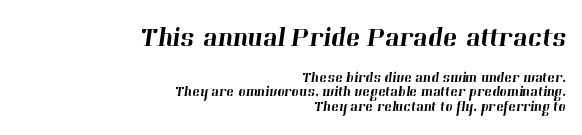
Scale decreases going downward across the two blocks. Descender tails drop into unmarked territory. Is there much room between lines? No — they nearly touch. Short note: letters normally spaced.
